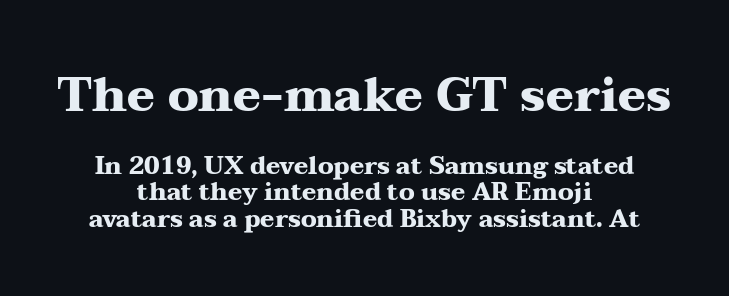
This rendering leaves character spacing at its baseline value. Italic? Not at all — the glyphs are vertical. These two chunks differ in scale, with the top chunk taking the larger measure. The characters look thick and weighty, a clear bold.
